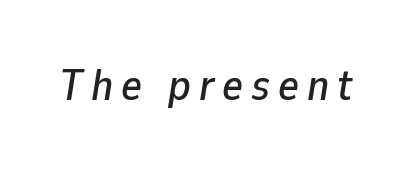
Q: Is the text italic (slanted)? A: Yes, it leans right by about 9 degrees.
Q: Is the text underlined? A: No.
Q: Width (condensed, normal, or wide)? A: Normal.
Q: Stroke contrast? A: Low.
Q: x-height? A: Medium.
Q: Monospaced? A: No.
